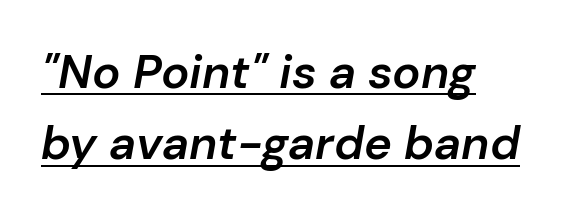
The image shows 47 px semibold type, italic (leaning right); set left-aligned, normal line spacing (1.52x), normal letter spacing, underlined; low stroke contrast and a medium x-height.
